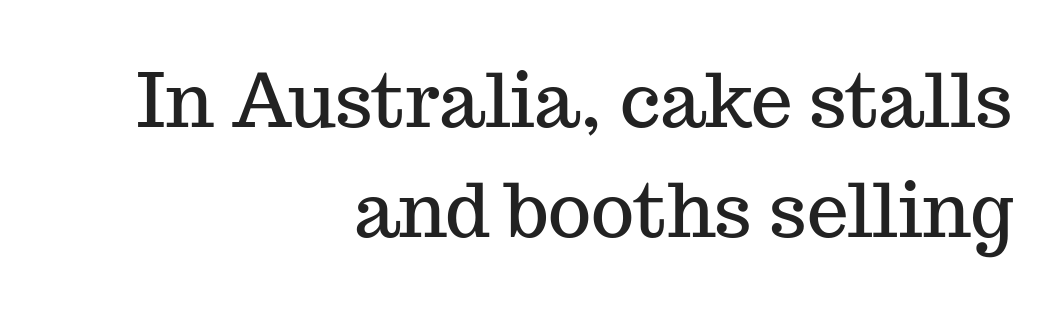
The image shows 74 px serif type, upright; set right-aligned, normal line spacing (1.48x), normal letter spacing, not underlined; medium stroke contrast and a medium x-height.
